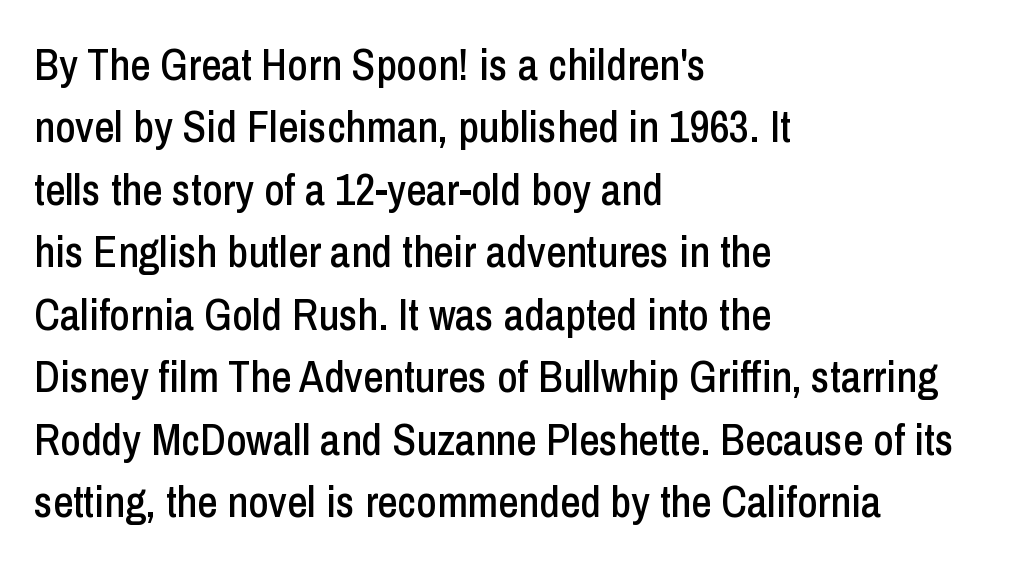
Q: Is the text italic (slanted)? A: No, it is upright.
Q: Is the typeface a serif or a sans-serif typeface? A: Sans-serif.
Q: Is the text underlined? A: No.
Q: How is the paragraph aligned? A: Left-aligned.
Q: Is the spacing between letters normal or unusually wide? A: Normal.
Q: Is the spacing between lines tight, normal or loose? A: Normal.
Q: Width (condensed, normal, or wide)? A: Condensed.
Q: Stroke contrast? A: Low.
Q: x-height? A: Medium.
Q: Monospaced? A: No.
